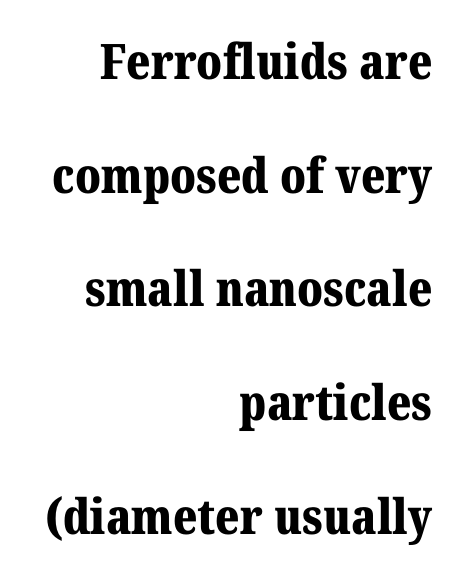
Q: Is the text bold? A: Yes.
Q: Is the text italic (slanted)? A: No, it is upright.
Q: Is the typeface a serif or a sans-serif typeface? A: Serif.
Q: Is the text underlined? A: No.
Q: How is the paragraph aligned? A: Right-aligned.
Q: Is the spacing between letters normal or unusually wide? A: Normal.
Q: Is the spacing between lines tight, normal or loose? A: Loose.
Q: Width (condensed, normal, or wide)? A: Normal.
Q: Stroke contrast? A: Medium.
Q: x-height? A: Medium.
Q: Monospaced? A: No.
